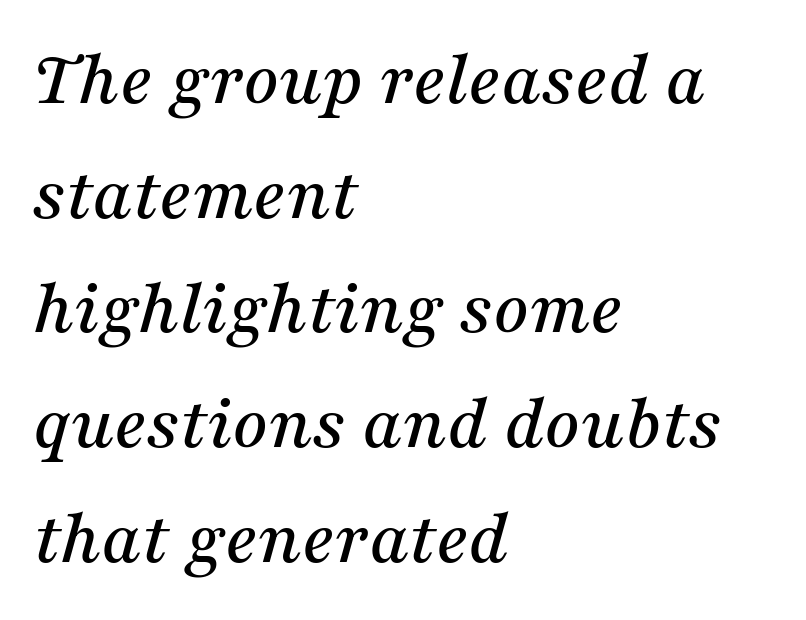
The image shows 78 px serif type, italic (leaning right); set left-aligned, normal line spacing (1.47x), normal letter spacing, not underlined; medium stroke contrast and a medium x-height.
